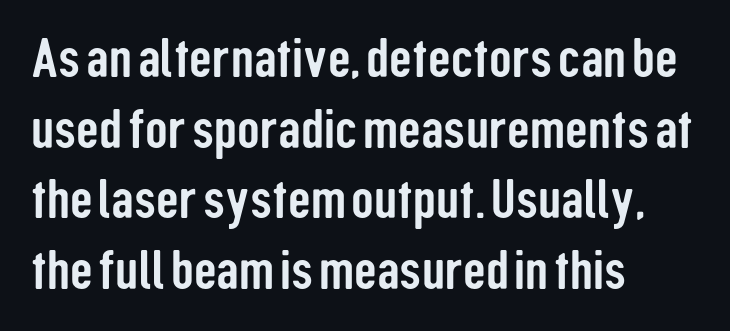
The image shows 56 px condensed sans-serif type, upright; set left-aligned, normal line spacing (1.26x), normal letter spacing, not underlined; low stroke contrast and a medium x-height.
